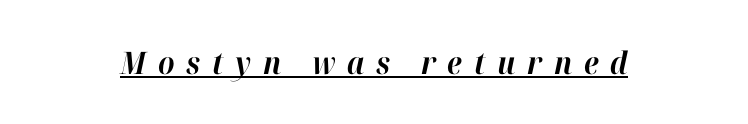
The image shows 31 px bold type, italic (leaning right); set unusually wide letter spacing (+0.38 em), underlined; high stroke contrast and a medium x-height.
